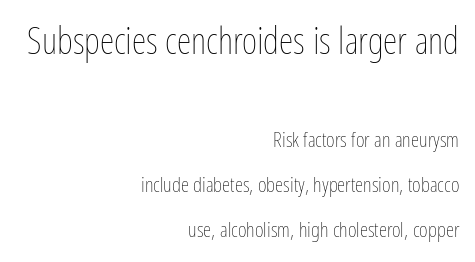
Q: Is the text bold? A: No.
Q: Is the text italic (slanted)? A: No, it is upright.
Q: Is the text underlined? A: No.
Q: How is the paragraph aligned? A: Right-aligned.
Q: Is the spacing between letters normal or unusually wide? A: Normal.
Q: Is the spacing between lines tight, normal or loose? A: Loose.
Q: Which block of text is set in a larger size, the first (top) or the second (bottom)? A: The first (top) one.
Q: Width (condensed, normal, or wide)? A: Condensed.
Q: Stroke contrast? A: Low.
Q: x-height? A: Medium.
Q: Monospaced? A: No.
